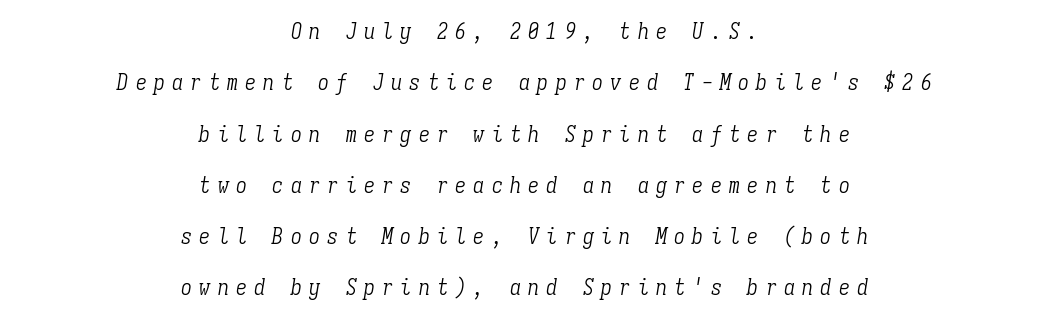
Q: Is the text bold? A: No.
Q: Is the text italic (slanted)? A: Yes, it leans right by about 9 degrees.
Q: Is the text underlined? A: No.
Q: How is the paragraph aligned? A: Centered.
Q: Is the spacing between letters normal or unusually wide? A: Unusually wide.
Q: Is the spacing between lines tight, normal or loose? A: Loose.
